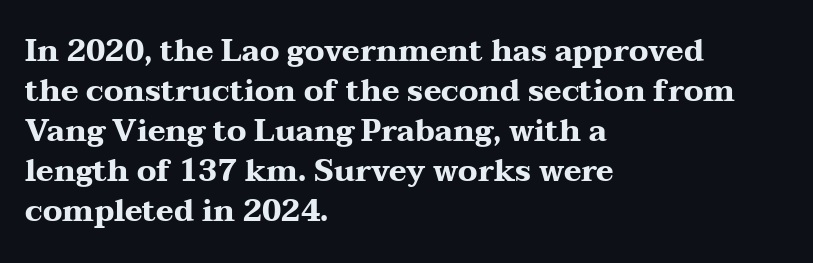
Q: Is the text bold? A: Yes.
Q: Is the text italic (slanted)? A: No, it is upright.
Q: Is the typeface a serif or a sans-serif typeface? A: Serif.
Q: Is the text underlined? A: No.
Q: How is the paragraph aligned? A: Left-aligned.
Q: Is the spacing between letters normal or unusually wide? A: Normal.
Q: Is the spacing between lines tight, normal or loose? A: Normal.
Q: Width (condensed, normal, or wide)? A: Wide.
Q: Stroke contrast? A: Medium.
Q: x-height? A: Medium.
Q: Monospaced? A: No.
